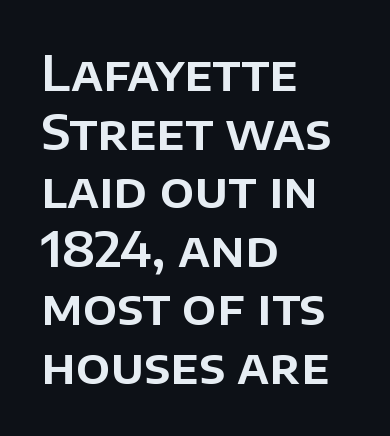
Check the space under the baseline: it is left empty. Observe the ordinary spacing: letters are neighbours, not strangers. Is this a sans? Yes — the strokes have no serifs. Reading down the block, your eye returns to a fixed left position each line.
